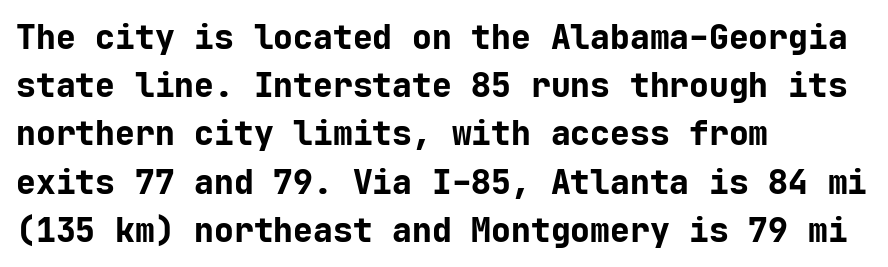
Q: Is the text bold? A: Yes.
Q: Is the text italic (slanted)? A: No, it is upright.
Q: Is the typeface a serif or a sans-serif typeface? A: Sans-serif.
Q: Is the text underlined? A: No.
Q: How is the paragraph aligned? A: Left-aligned.
Q: Is the spacing between letters normal or unusually wide? A: Normal.
Q: Is the spacing between lines tight, normal or loose? A: Normal.
Q: Width (condensed, normal, or wide)? A: Normal.
Q: Stroke contrast? A: Low.
Q: x-height? A: Medium.
Q: Monospaced? A: Yes.
